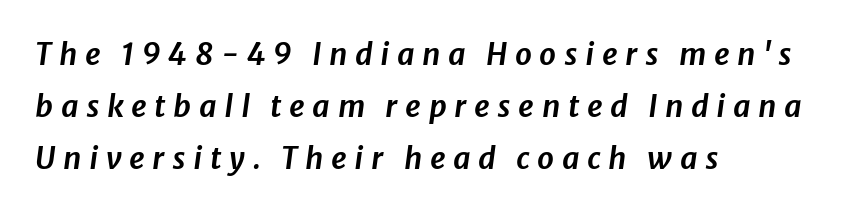
Q: Is the text italic (slanted)? A: Yes, it leans right by about 8 degrees.
Q: Is the text underlined? A: No.
Q: How is the paragraph aligned? A: Left-aligned.
Q: Is the spacing between letters normal or unusually wide? A: Unusually wide.
Q: Width (condensed, normal, or wide)? A: Normal.
Q: Stroke contrast? A: Low.
Q: x-height? A: Medium.
Q: Monospaced? A: No.
